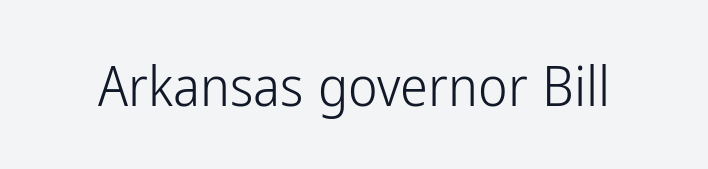
The image shows 56 px light, condensed sans-serif type, upright; set normal letter spacing, not underlined; low stroke contrast and a medium x-height.
